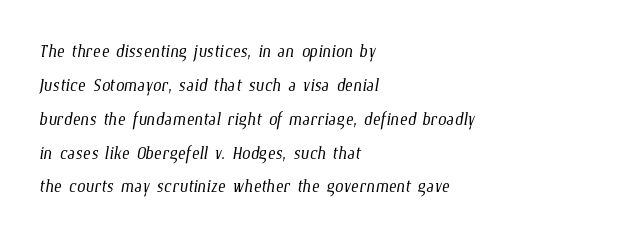
Summary of vertical rhythm: regular, with standard interline spacing. Notice how the passage keeps a crisp vertical edge on the left only. The weight tops out at a normal text grade. Nobody touched the tracking dial on this one.
